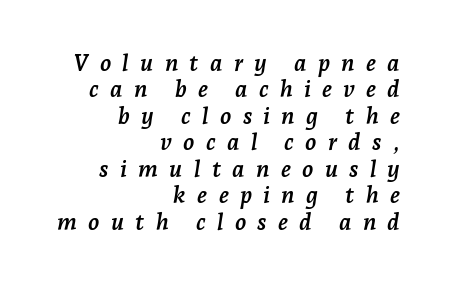
Q: Is the text bold? A: Yes.
Q: Is the text italic (slanted)? A: Yes, it leans right by about 7 degrees.
Q: Is the text underlined? A: No.
Q: How is the paragraph aligned? A: Right-aligned.
Q: Is the spacing between letters normal or unusually wide? A: Unusually wide.
Q: Is the spacing between lines tight, normal or loose? A: Tight.
